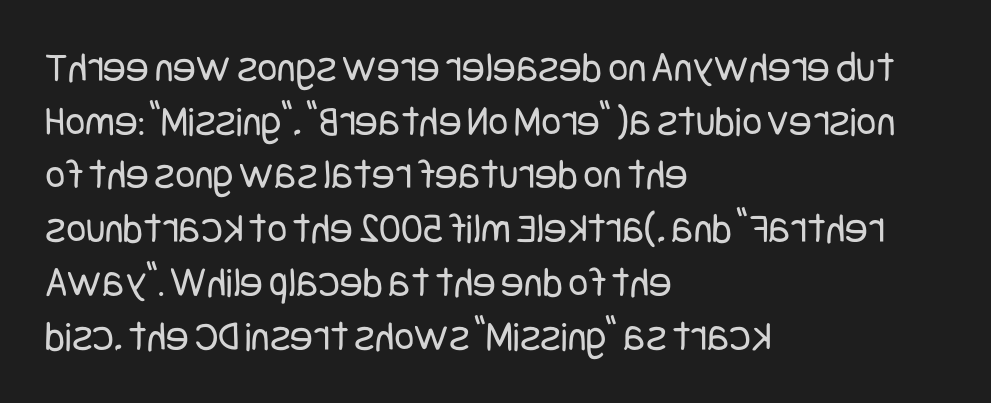
The image shows 43 px regular-weight, condensed sans-serif type, upright; set left-aligned, normal line spacing (1.25x), normal letter spacing, not underlined; low stroke contrast and a large x-height.
